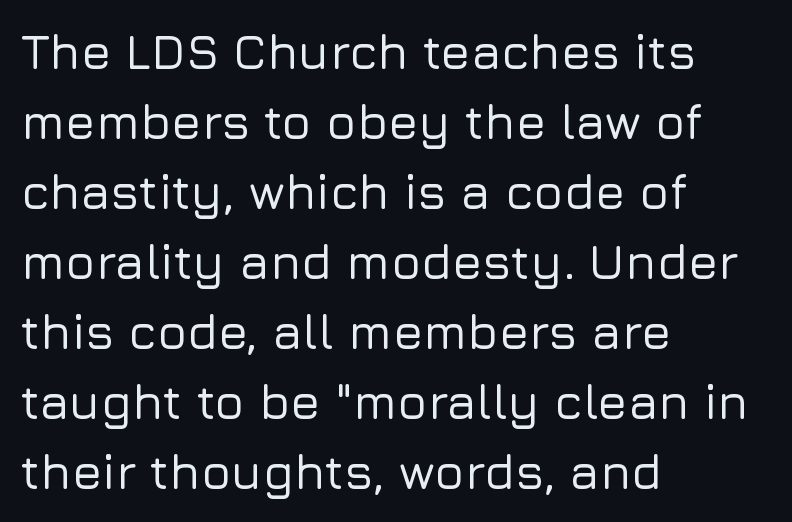
{"serif": "no", "italic": "no", "width": "normal", "stroke_contrast": "low", "x_height": "medium", "monospaced": "no", "underline": "no", "align": "left", "line_spacing": "normal", "line_spacing_ratio": 1.43, "letter_spacing": "normal", "letter_spacing_em": 0.0, "glyph_px": 49}
